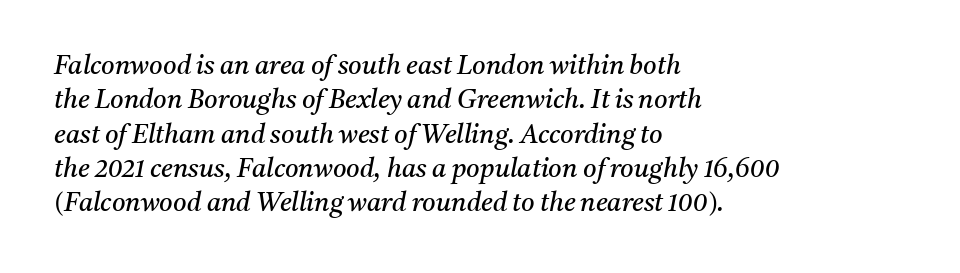
The image shows 26 px text type, italic (leaning right); set left-aligned, normal line spacing (1.32x), normal letter spacing, not underlined.
